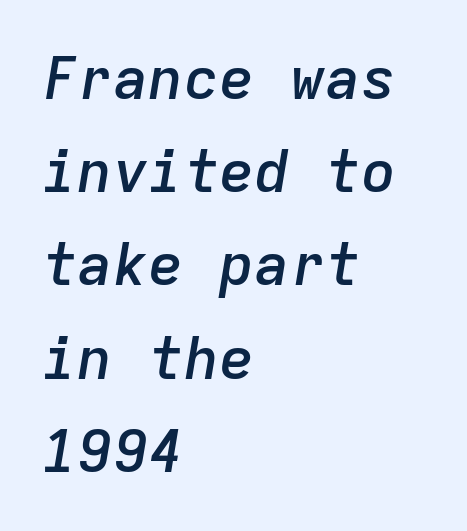
Q: Is the text bold? A: Semi-bold.
Q: Is the text italic (slanted)? A: Yes, it leans right by about 9 degrees.
Q: Is the text underlined? A: No.
Q: How is the paragraph aligned? A: Left-aligned.
Q: Is the spacing between letters normal or unusually wide? A: Normal.
Q: Is the spacing between lines tight, normal or loose? A: Normal.
Q: Width (condensed, normal, or wide)? A: Normal.
Q: Stroke contrast? A: Low.
Q: x-height? A: Medium.
Q: Monospaced? A: Yes.
